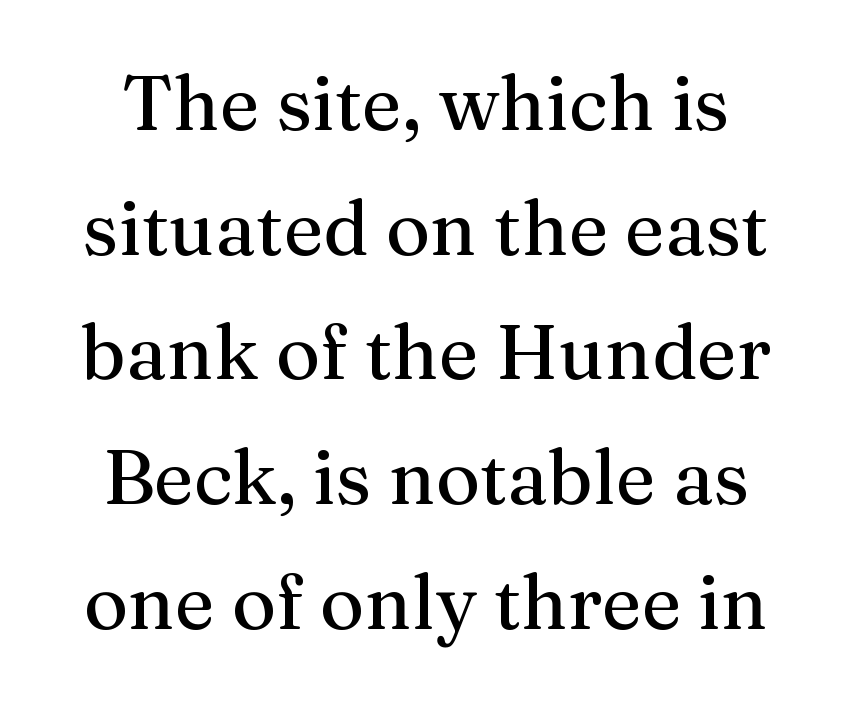
A typesetter would call this leading conventional body-copy spacing. Typographically, this falls in the serif category. Underlining? Definitely not there. The letters stand upright; this is a roman face. These lines are rendered in a variable-pitch font.
